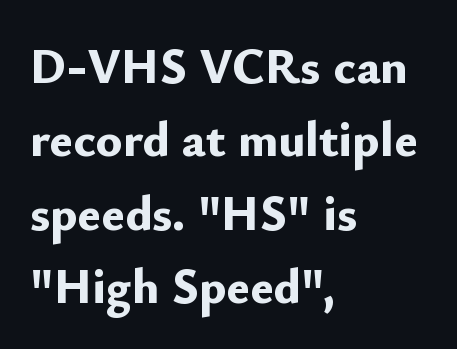
The image shows 50 px bold sans-serif type, upright; set left-aligned, normal line spacing (1.47x), normal letter spacing, not underlined; low stroke contrast and a small x-height.
